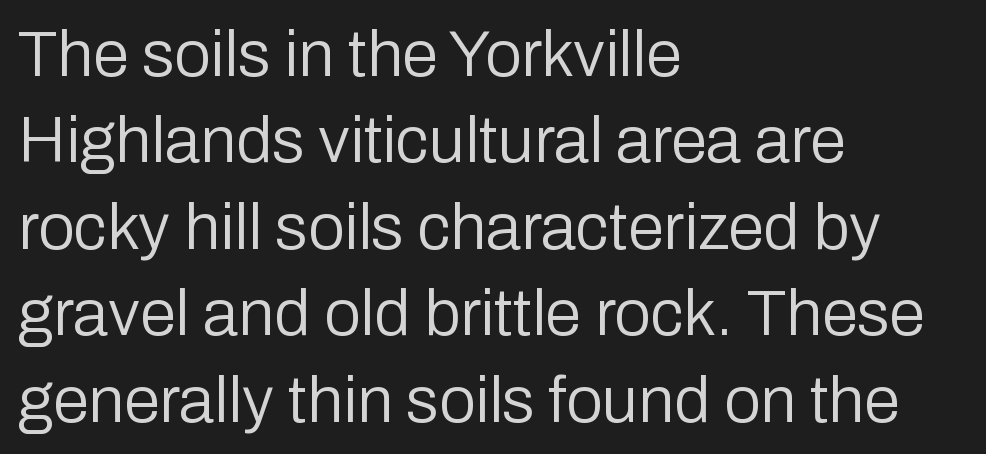
Q: Is the text bold? A: No.
Q: Is the text italic (slanted)? A: No, it is upright.
Q: Is the typeface a serif or a sans-serif typeface? A: Sans-serif.
Q: Is the text underlined? A: No.
Q: How is the paragraph aligned? A: Left-aligned.
Q: Is the spacing between letters normal or unusually wide? A: Normal.
Q: Is the spacing between lines tight, normal or loose? A: Normal.
Q: Width (condensed, normal, or wide)? A: Normal.
Q: Stroke contrast? A: Low.
Q: x-height? A: Medium.
Q: Monospaced? A: No.
